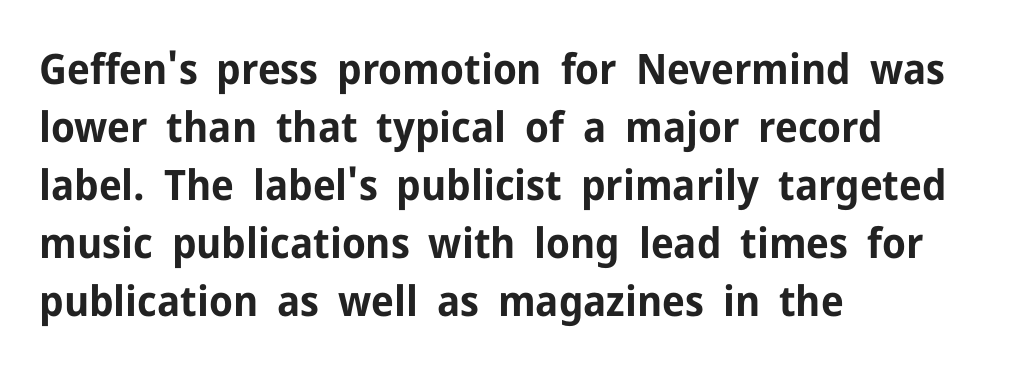
The strip under each line holds only bare page. Is there much room between lines? A standard amount, neither cramped nor airy. The specimen reads as upright at a glance. Caption: standard tracking, unaltered. Compared with a centered layout, this one pins lines to the left instead. The strokes are fattened all the way to bold.
